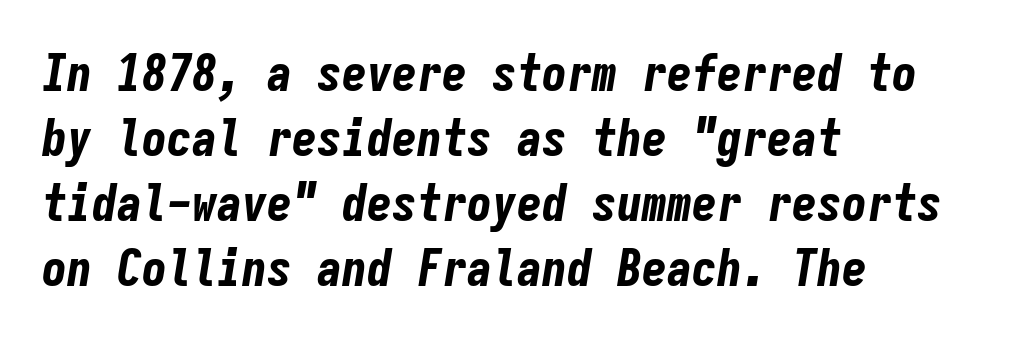
Q: Is the text bold? A: Yes.
Q: Is the text italic (slanted)? A: Yes, it leans right by about 9 degrees.
Q: Is the text underlined? A: No.
Q: How is the paragraph aligned? A: Left-aligned.
Q: Is the spacing between letters normal or unusually wide? A: Normal.
Q: Is the spacing between lines tight, normal or loose? A: Normal.
Q: Width (condensed, normal, or wide)? A: Condensed.
Q: Stroke contrast? A: Low.
Q: x-height? A: Medium.
Q: Monospaced? A: Yes.
